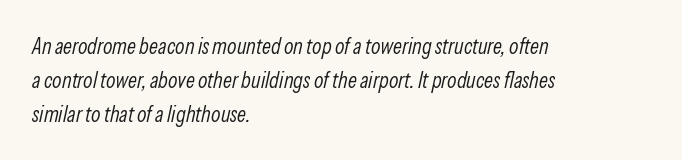
One-word summary of the alignment: left. Nothing unusual about the tracking: characters are spaced as the font intends. Weight: regular or lighter. Reading down the column, the eye jumps a familiar distance to each next line. The axis of the letterforms is tilted away from vertical.
